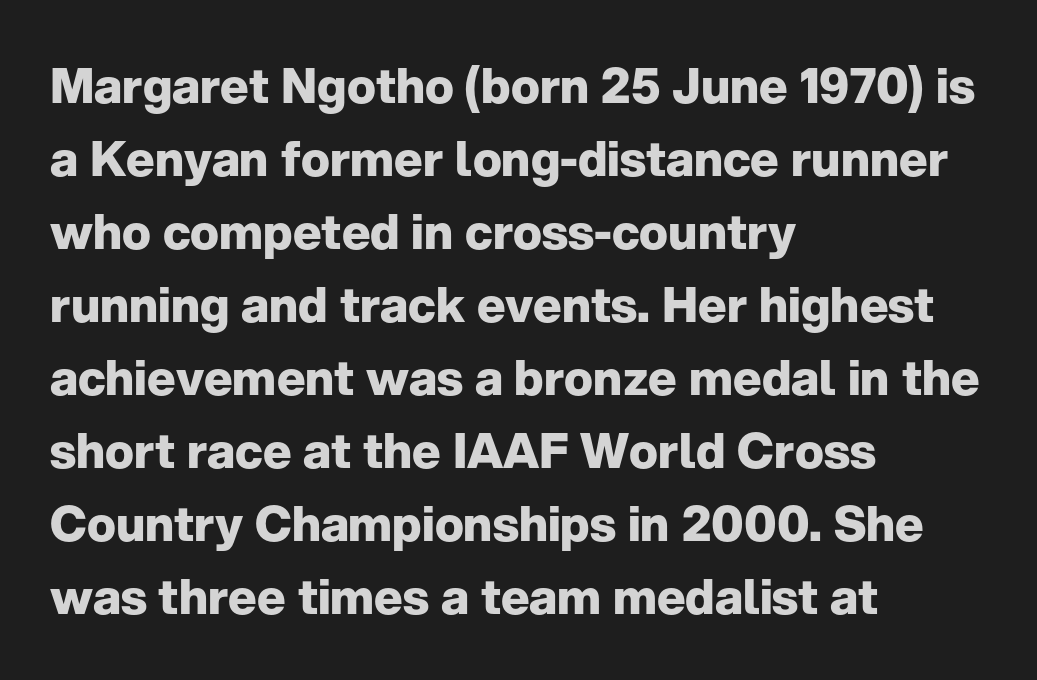
{"serif": "no", "italic": "no", "bold": "yes", "weight": "heavy", "width": "normal", "stroke_contrast": "low", "x_height": "medium", "monospaced": "no", "underline": "no", "align": "left", "line_spacing": "normal", "line_spacing_ratio": 1.52, "letter_spacing": "normal", "letter_spacing_em": 0.0, "glyph_px": 48}
